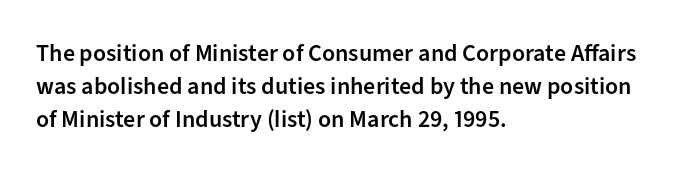
This rendering features lettering with no underline. Firm but not heavy-handed strokes: this text is semibold. Compared with typical body copy, the letter spacing here is the same. This sample is left-justified, so line endings fall wherever the words run out. Normally led — the rows are evenly, conventionally spaced.
